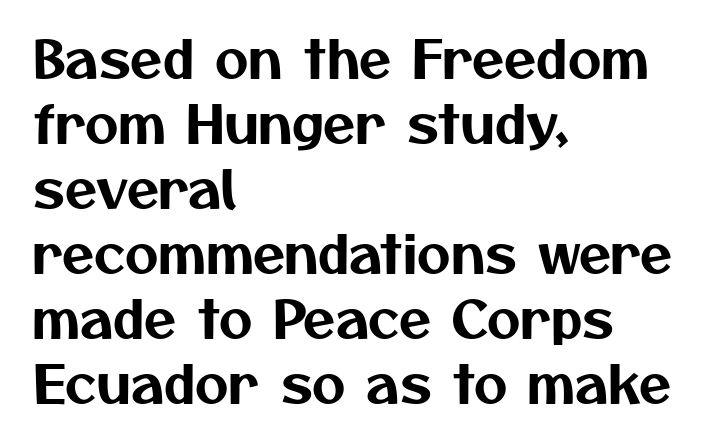
{"serif": "no", "width": "normal", "stroke_contrast": "medium", "x_height": "medium", "monospaced": "no", "underline": "no", "align": "left", "line_spacing": "normal", "line_spacing_ratio": 1.25, "letter_spacing": "normal", "letter_spacing_em": 0.0, "glyph_px": 52}
